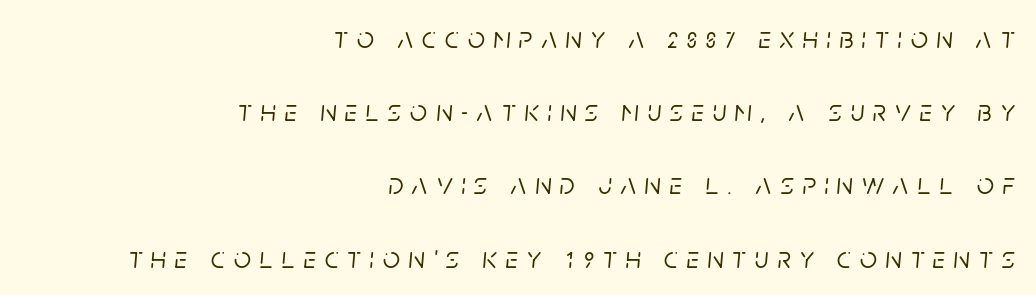
The passage shown is typed in a proportional face where columns would drift. What's the leading like? Stretched, with rows far apart. The foot of each line stays bare and open. Caption: expanded tracking, letters set apart. The font's italic variant was chosen for this text.
